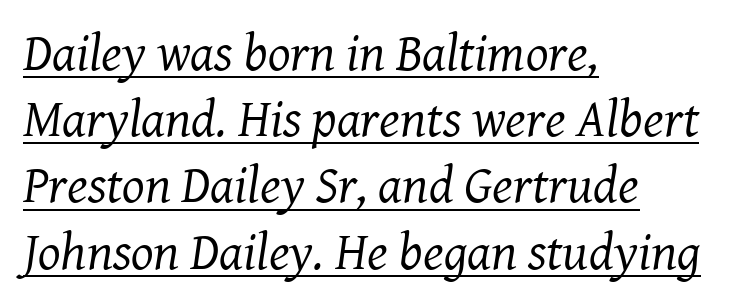
The image shows 53 px regular-weight serif type, italic (leaning right); set left-aligned, normal line spacing (1.25x), normal letter spacing, underlined; medium stroke contrast and a medium x-height.
